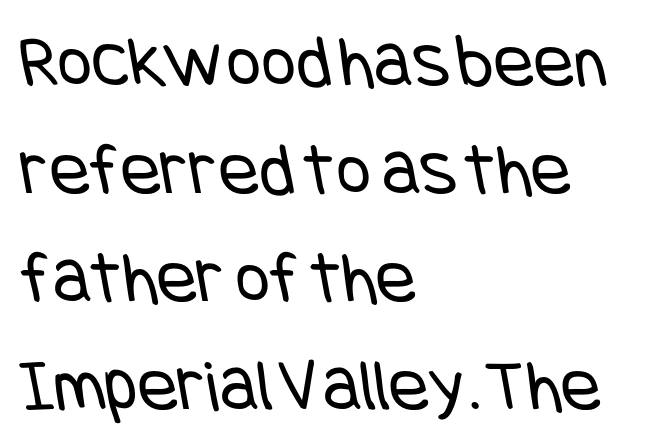
{"serif": "no", "bold": "no", "weight": "regular", "width": "condensed", "stroke_contrast": "low", "x_height": "large", "underline": "no", "align": "left", "line_spacing": "normal", "line_spacing_ratio": 1.44, "letter_spacing": "normal", "letter_spacing_em": 0.0, "glyph_px": 75}
